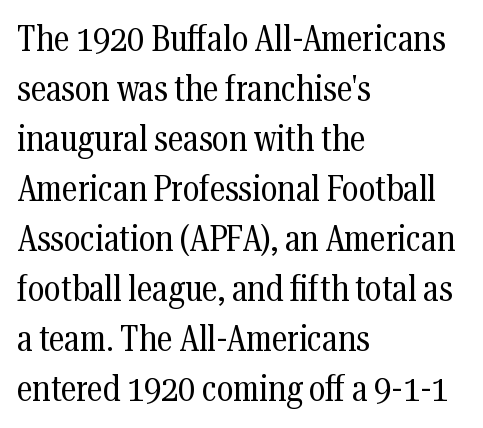
The image shows 36 px regular-weight, condensed serif type, upright; set left-aligned, normal line spacing (1.39x), normal letter spacing, not underlined; medium stroke contrast and a medium x-height.
